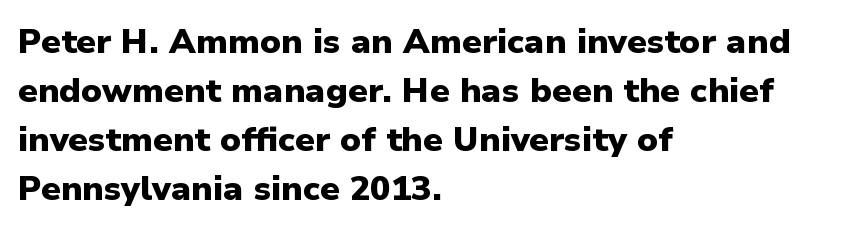
The image shows 34 px heavy sans-serif type, upright; set left-aligned, normal line spacing (1.44x), normal letter spacing, not underlined; low stroke contrast and a medium x-height.
